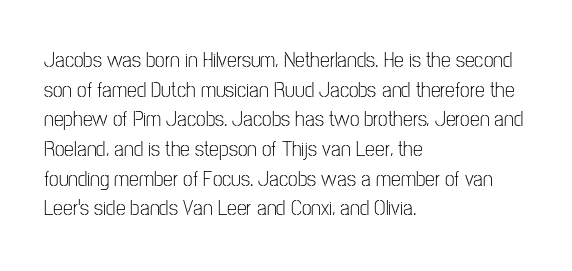
Q: Is the text bold? A: No.
Q: Is the text italic (slanted)? A: No, it is upright.
Q: Is the text underlined? A: No.
Q: How is the paragraph aligned? A: Left-aligned.
Q: Is the spacing between letters normal or unusually wide? A: Normal.
Q: Is the spacing between lines tight, normal or loose? A: Normal.
